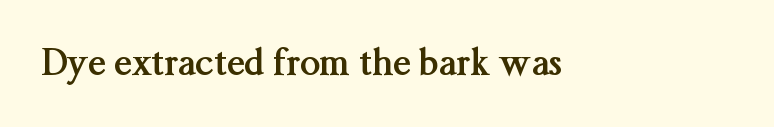
This sample has the flowing, uneven cadence of proportional lettering. The font's upright variant was chosen for this text. Plenty of ink on the page — the face is bold. Small tapered or slab feet sit at the stroke ends, so this counts as serif.
